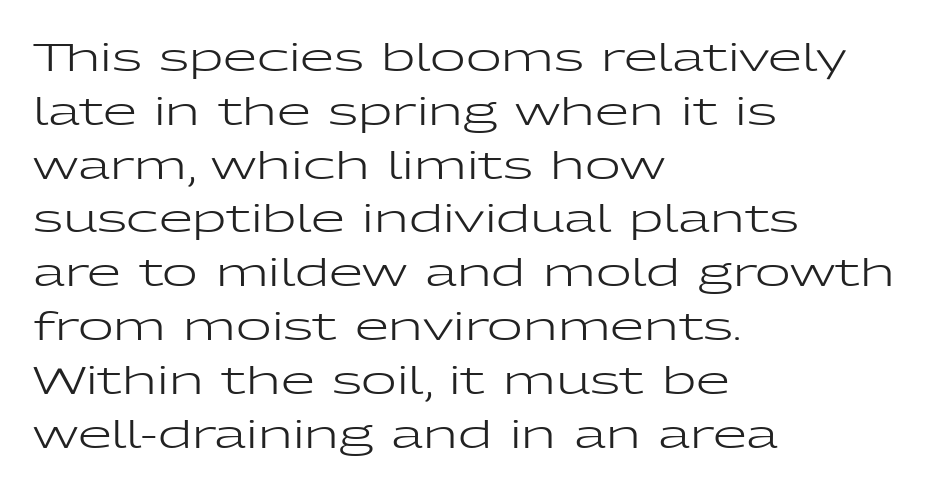
Q: Is the text bold? A: No.
Q: Is the text italic (slanted)? A: No, it is upright.
Q: Is the typeface a serif or a sans-serif typeface? A: Sans-serif.
Q: Is the text underlined? A: No.
Q: How is the paragraph aligned? A: Left-aligned.
Q: Is the spacing between letters normal or unusually wide? A: Normal.
Q: Is the spacing between lines tight, normal or loose? A: Normal.
Q: Width (condensed, normal, or wide)? A: Wide.
Q: Stroke contrast? A: Low.
Q: x-height? A: Medium.
Q: Monospaced? A: No.
